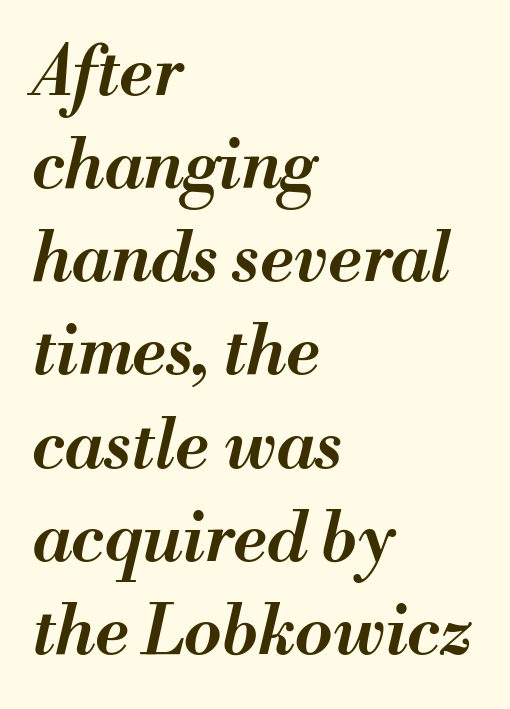
The image shows 68 px semibold type, italic (leaning right); set left-aligned, normal line spacing (1.37x), normal letter spacing, not underlined; medium stroke contrast and a small x-height.
